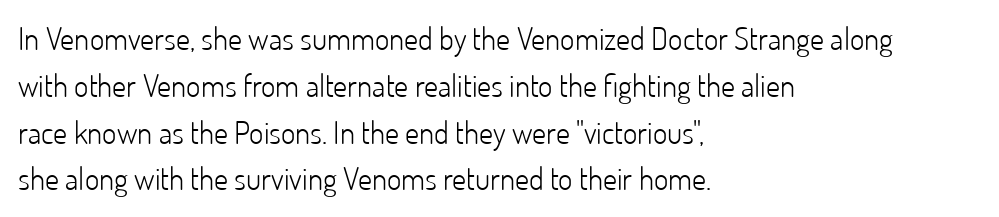
I'd call this a sans setting — the letters go barefoot. Unmarked baselines from the first word to the last. You could not count columns in this text — the font is proportionally spaced. Nope, not italic — everything's standing straight. The setting favours the left margin, as ordinary paragraphs usually do. The leading is moderate, giving the passage an even texture.
